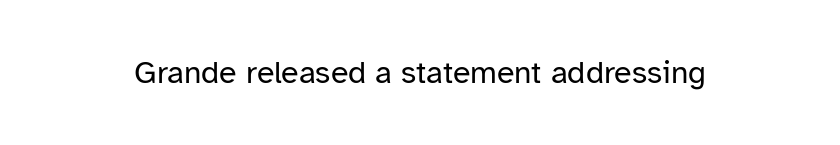
{"serif": "no", "italic": "no", "bold": "no", "weight": "regular", "width": "normal", "stroke_contrast": "low", "x_height": "medium", "monospaced": "no", "underline": "no", "letter_spacing": "normal", "letter_spacing_em": 0.0, "glyph_px": 32}
